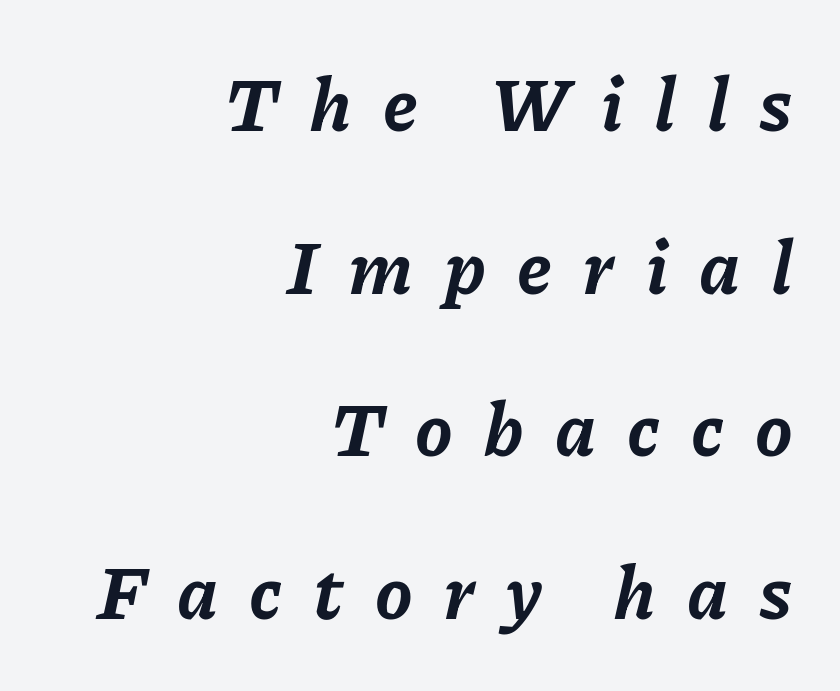
One-word summary of the alignment: right. A typesetter would call this heavily tracked-out type. Heavy-handed strokes throughout: this text is bold. Nobody drew a line under any word here.
